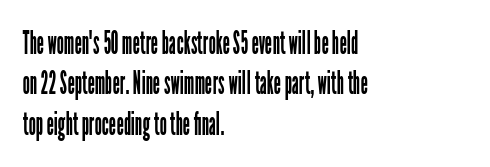
The gap between lines stays unmarked. Is this a fixed-width face? No — the glyphs have proportional, varying widths. What's the leading like? Ordinary, nothing unusual. Unlike italic type, these characters show no tilt at all. Nope, no serifs anywhere on these letters.
